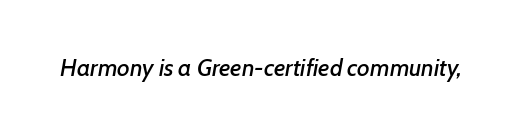
There's an unmistakable incline to the writing here. These lines keep a tight, regular rhythm from letter to letter. Any mark beneath the type? The region is blank.
